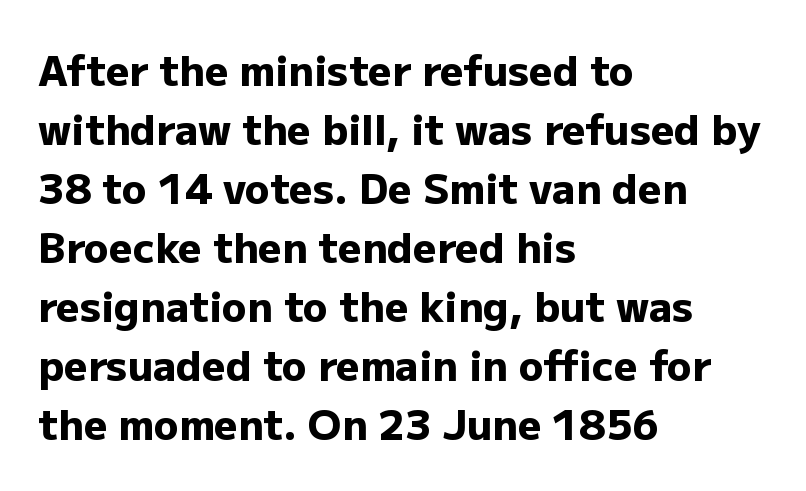
Q: Is the text bold? A: Yes.
Q: Is the text italic (slanted)? A: No, it is upright.
Q: Is the typeface a serif or a sans-serif typeface? A: Sans-serif.
Q: Is the text underlined? A: No.
Q: How is the paragraph aligned? A: Left-aligned.
Q: Is the spacing between letters normal or unusually wide? A: Normal.
Q: Is the spacing between lines tight, normal or loose? A: Normal.
Q: Width (condensed, normal, or wide)? A: Normal.
Q: Stroke contrast? A: Low.
Q: x-height? A: Medium.
Q: Monospaced? A: No.
